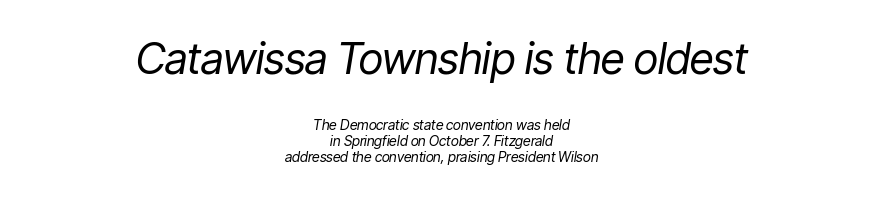
The rendering applies a slant to the glyphs. A light-to-regular cut is what we see here. The area under the type is left untouched. These lines keep a tight, regular rhythm from letter to letter.
